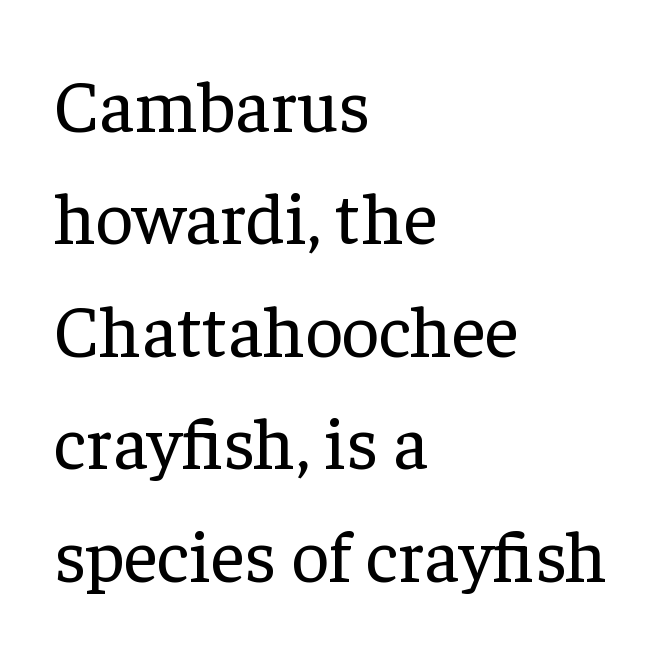
The image shows 74 px regular-weight serif type, upright; set left-aligned, normal line spacing (1.52x), normal letter spacing, not underlined; low stroke contrast and a medium x-height.
